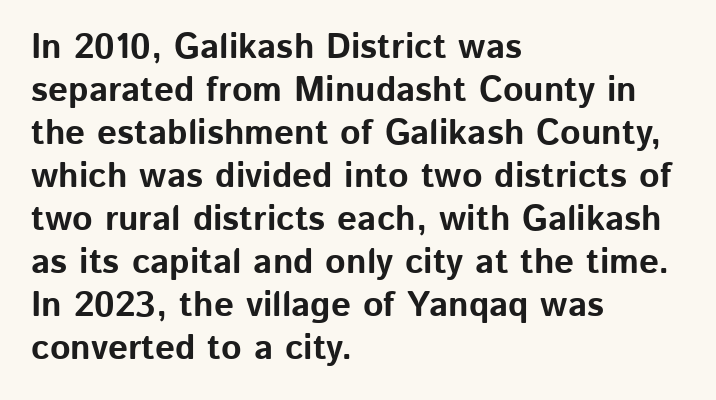
Reading down the block, your eye returns to a fixed left position each line. When letters stand straight like this, we call the style roman or upright. Each row of text sits above clean, open space. Grotesque or geometric, the face here clearly has no serifs. No extra tracking has been applied to these lines.
